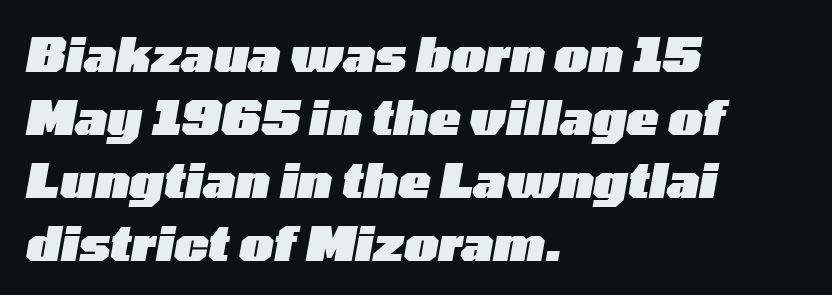
Q: Is the text bold? A: Yes.
Q: Is the text italic (slanted)? A: Yes, it leans right by about 10 degrees.
Q: Is the text underlined? A: No.
Q: How is the paragraph aligned? A: Left-aligned.
Q: Is the spacing between letters normal or unusually wide? A: Normal.
Q: Is the spacing between lines tight, normal or loose? A: Normal.
Q: Width (condensed, normal, or wide)? A: Wide.
Q: Stroke contrast? A: Low.
Q: x-height? A: Medium.
Q: Monospaced? A: No.
